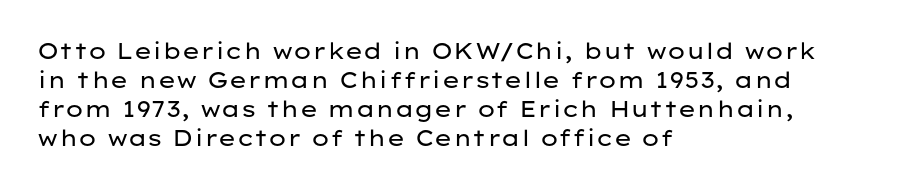
{"italic": "no", "bold": "no", "underline": "no", "align": "left", "line_spacing": "normal", "line_spacing_ratio": 1.32, "letter_spacing": "normal", "letter_spacing_em": 0.0, "glyph_px": 22}
